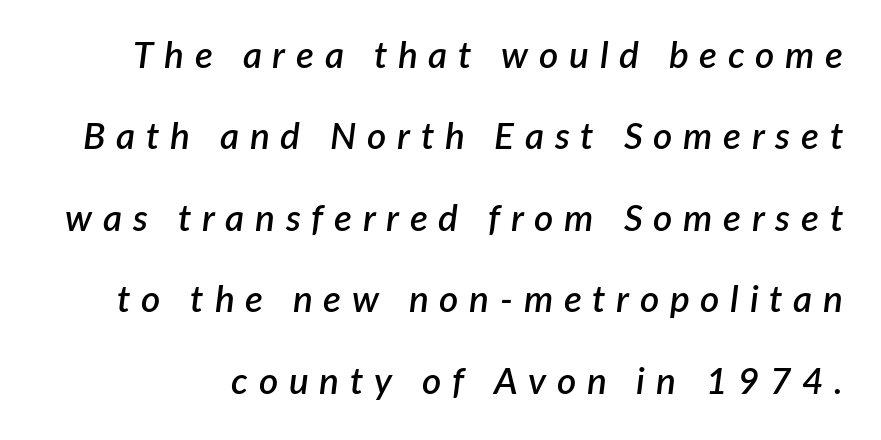
The image shows 37 px semibold type, italic (leaning right); set loose line spacing (2.2x), unusually wide letter spacing (+0.29 em), not underlined; low stroke contrast and a medium x-height.
